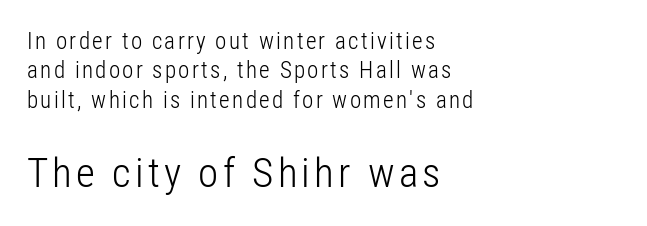
Q: Is the text bold? A: No.
Q: Is the text italic (slanted)? A: No, it is upright.
Q: Is the typeface a serif or a sans-serif typeface? A: Sans-serif.
Q: Is the text underlined? A: No.
Q: How is the paragraph aligned? A: Left-aligned.
Q: Is the spacing between lines tight, normal or loose? A: Normal.
Q: Which block of text is set in a larger size, the first (top) or the second (bottom)? A: The second (bottom) one.
Q: Width (condensed, normal, or wide)? A: Condensed.
Q: Stroke contrast? A: Low.
Q: x-height? A: Medium.
Q: Monospaced? A: No.
